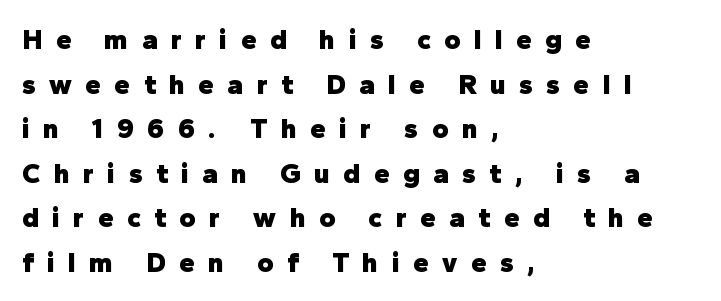
The zone under the glyphs is completely vacant. All the whitespace from short lines collects on the right. Here the designer chose a conventional face with non-uniform glyph widths. The font's upright variant was chosen for this text. The passage shown is emphatically bold. Notice how descenders clear the ascenders below comfortably — that's standard leading.
